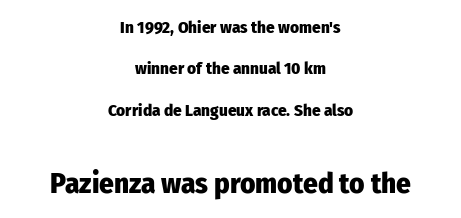
The image shows 29 px heavy, condensed sans-serif type, upright; set centered, loose line spacing (2.44x), normal letter spacing, not underlined; the second (bottom) block is 1.71x larger; low stroke contrast and a medium x-height.
